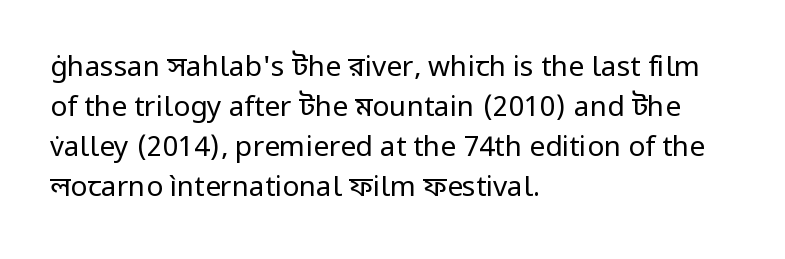
Q: Is the text bold? A: No.
Q: Is the text italic (slanted)? A: No, it is upright.
Q: Is the typeface a serif or a sans-serif typeface? A: Sans-serif.
Q: Is the text underlined? A: No.
Q: How is the paragraph aligned? A: Left-aligned.
Q: Is the spacing between letters normal or unusually wide? A: Normal.
Q: Is the spacing between lines tight, normal or loose? A: Normal.
Q: Width (condensed, normal, or wide)? A: Normal.
Q: Stroke contrast? A: Low.
Q: x-height? A: Medium.
Q: Monospaced? A: No.
